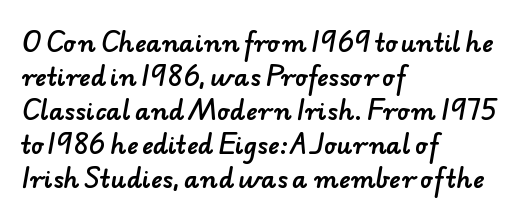
{"underline": "no", "align": "left", "line_spacing": "normal", "line_spacing_ratio": 1.42, "letter_spacing": "normal", "letter_spacing_em": 0.0, "glyph_px": 24}
